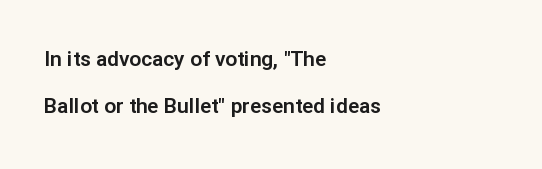
Visually the block forms a straight wall on the left and a jagged coastline on the right. Inter-character spacing is left at the font's built-in metrics. The letters stand straight up with perfectly vertical stems. The zone under the glyphs is completely vacant. A typesetter would call this leading open, well beyond the default.
